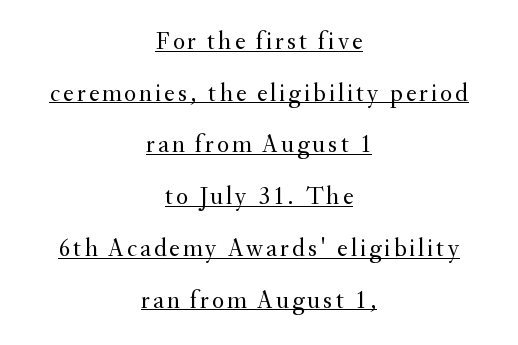
The image shows 25 px text type, upright; set centered, loose line spacing (2.07x), underlined.
